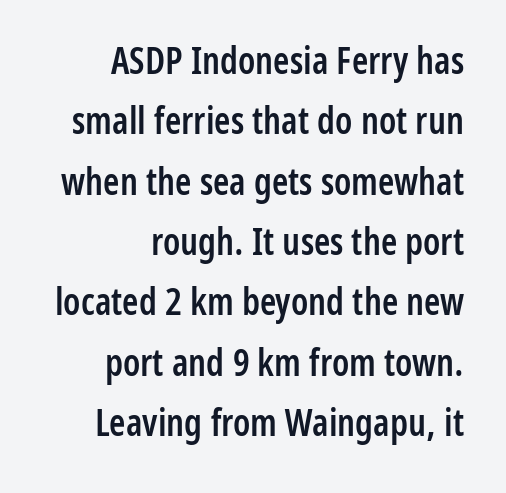
The horizontal fit of the characters is conventional and even. A roman cut, with each character standing at attention. A semibold gives these letters moderate extra thickness, short of bold. A bare baseline throughout the passage.
